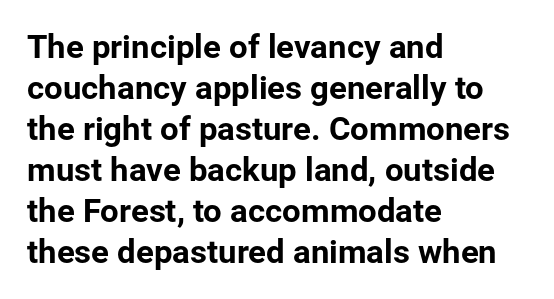
Q: Is the text italic (slanted)? A: No, it is upright.
Q: Is the typeface a serif or a sans-serif typeface? A: Sans-serif.
Q: Is the text underlined? A: No.
Q: How is the paragraph aligned? A: Left-aligned.
Q: Is the spacing between letters normal or unusually wide? A: Normal.
Q: Width (condensed, normal, or wide)? A: Normal.
Q: Stroke contrast? A: Low.
Q: x-height? A: Medium.
Q: Monospaced? A: No.
